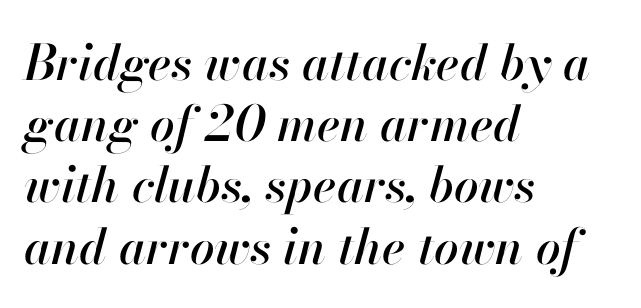
Q: Is the text italic (slanted)? A: Yes, it leans right by about 13 degrees.
Q: Is the text underlined? A: No.
Q: How is the paragraph aligned? A: Left-aligned.
Q: Is the spacing between letters normal or unusually wide? A: Normal.
Q: Is the spacing between lines tight, normal or loose? A: Normal.
Q: Width (condensed, normal, or wide)? A: Normal.
Q: Stroke contrast? A: High.
Q: x-height? A: Small.
Q: Monospaced? A: No.
